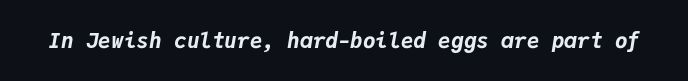
Q: Is the text bold? A: Yes.
Q: Is the text italic (slanted)? A: Yes, it leans right by about 9 degrees.
Q: Is the text underlined? A: No.
Q: Is the spacing between letters normal or unusually wide? A: Normal.
